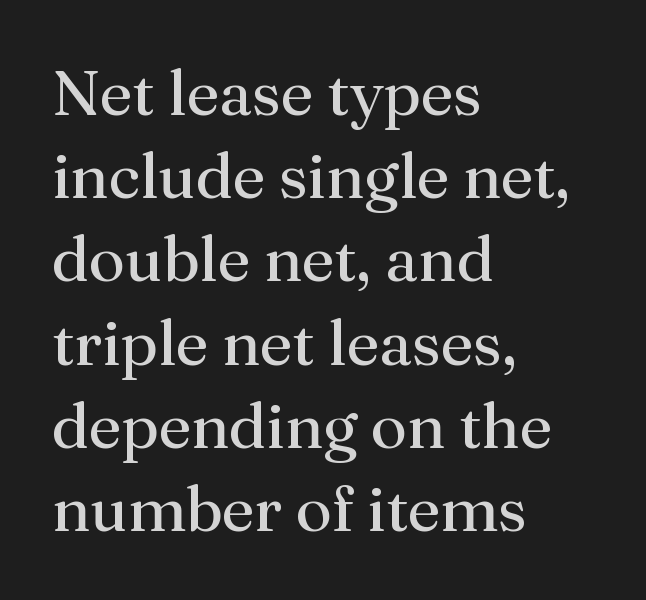
{"serif": "yes", "italic": "no", "bold": "no", "weight": "regular", "width": "normal", "stroke_contrast": "medium", "x_height": "medium", "monospaced": "no", "underline": "no", "align": "left", "line_spacing": "normal", "line_spacing_ratio": 1.3, "letter_spacing": "normal", "letter_spacing_em": 0.0, "glyph_px": 64}
